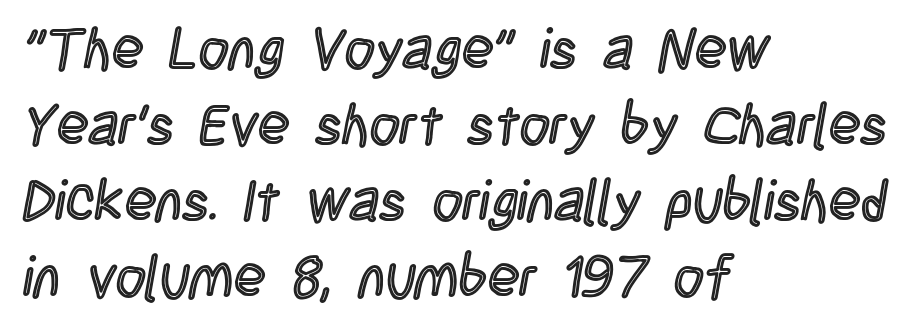
You could not count columns in this text — the font is proportionally spaced. Only glyphs here, with clear space below each row. The letters sit at their default tracking, neither squeezed nor spread. The lines sit at an ordinary, default distance from one another.
